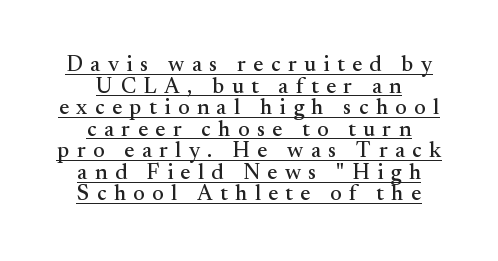
The image shows 22 px text type, upright; set centered, tight line spacing (0.98x), unusually wide letter spacing (+0.34 em), underlined.
